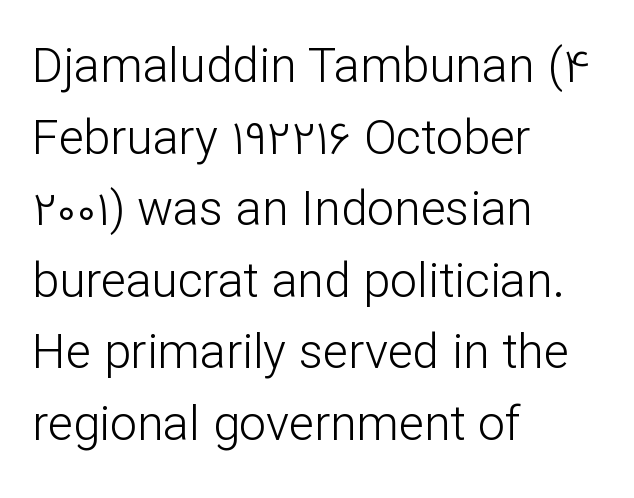
Q: Is the text bold? A: No.
Q: Is the text italic (slanted)? A: No, it is upright.
Q: Is the typeface a serif or a sans-serif typeface? A: Sans-serif.
Q: Is the text underlined? A: No.
Q: How is the paragraph aligned? A: Left-aligned.
Q: Is the spacing between letters normal or unusually wide? A: Normal.
Q: Is the spacing between lines tight, normal or loose? A: Normal.
Q: Width (condensed, normal, or wide)? A: Normal.
Q: Stroke contrast? A: Low.
Q: x-height? A: Medium.
Q: Monospaced? A: No.
